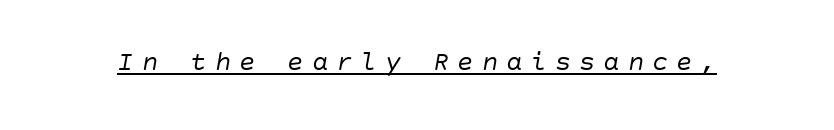
{"italic": "yes", "lean": "right", "slant_degrees": 10, "bold": "no", "underline": "yes", "letter_spacing": "wide", "letter_spacing_em": 0.3, "glyph_px": 27}
